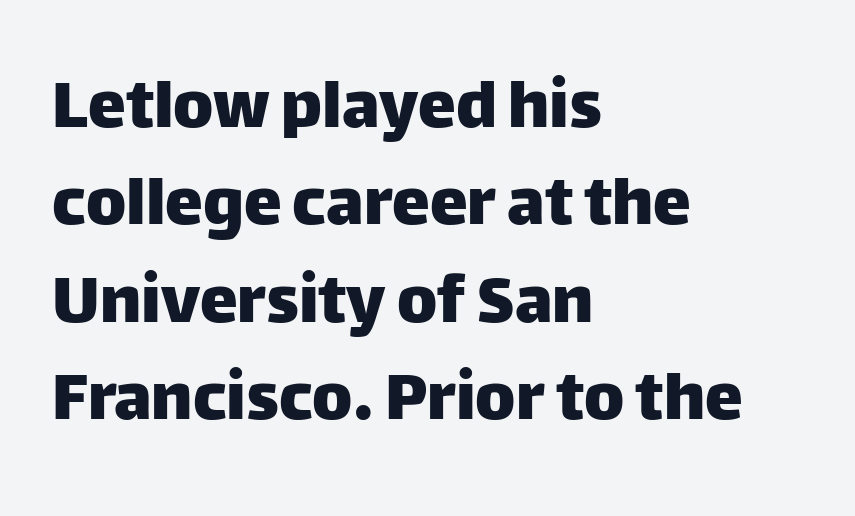
Are there feet on the stems? There aren't — it's a sans. You could call the tracking neutral — neither tight nor loose. Every row of glyphs begins at an identical x-position on the left. Decoration check: the copy has no underline. Upright lettering throughout. Here the designer chose a conventional face with non-uniform glyph widths.
